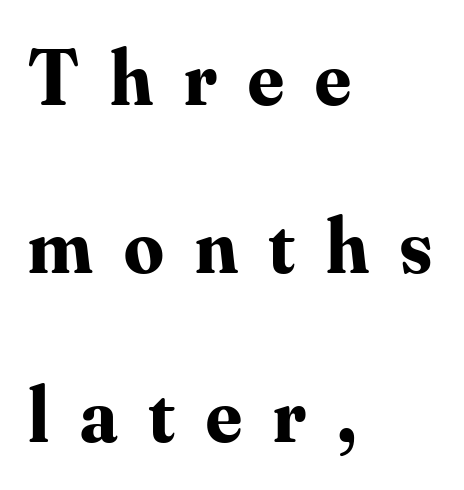
The image shows 78 px bold serif type, upright; set left-aligned, loose line spacing (2.16x), unusually wide letter spacing (+0.4 em), not underlined; medium stroke contrast and a small x-height.
